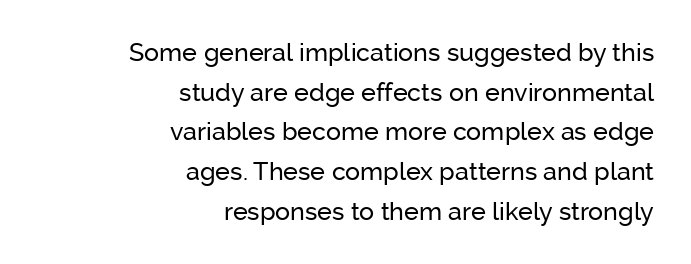
Reading down the column, the eye jumps a familiar distance to each next line. The type is set solid horizontally, with unmodified tracking. Alignment: flush right. Any mark beneath the type? The region is blank.
